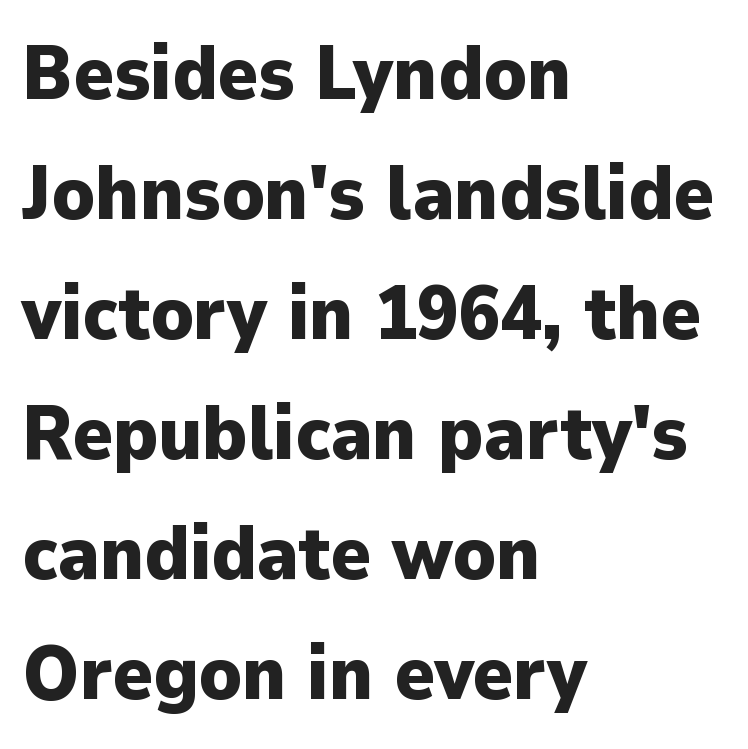
The image shows 76 px heavy sans-serif type, upright; set left-aligned, normal line spacing (1.58x), normal letter spacing, not underlined; low stroke contrast and a medium x-height.
